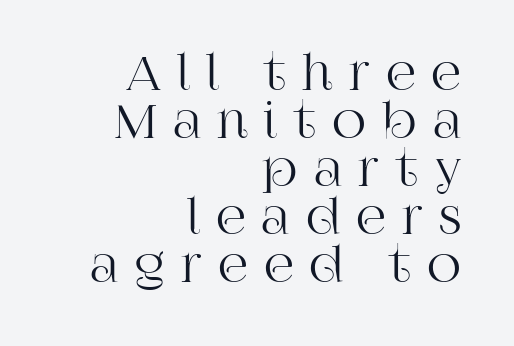
The image shows 47 px serif type, upright; set right-aligned, tight line spacing (1.02x), unusually wide letter spacing (+0.34 em), not underlined; high stroke contrast and a large x-height.
